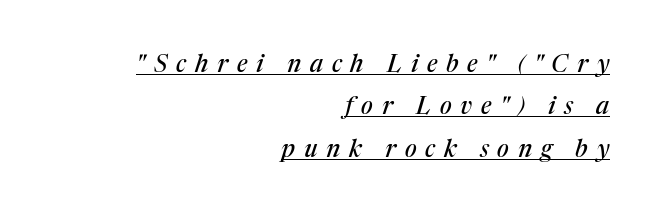
{"italic": "yes", "lean": "right", "slant_degrees": 17, "underline": "yes", "align": "right", "line_spacing_ratio": 1.77, "letter_spacing": "wide", "letter_spacing_em": 0.37, "glyph_px": 24}
